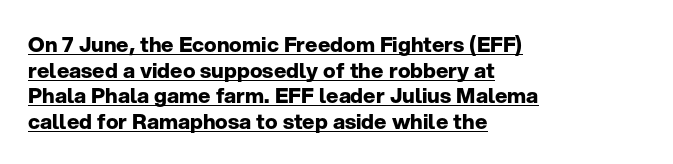
{"italic": "no", "bold": "yes", "underline": "yes", "align": "left", "line_spacing_ratio": 1.22, "letter_spacing": "normal", "letter_spacing_em": 0.0, "glyph_px": 21}
